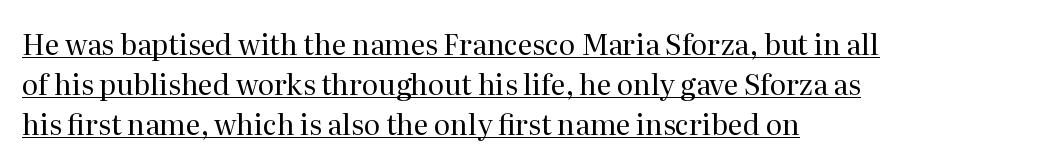
Summary of weight: not heavy and not bold. Note the varied advance widths — an 'i' is clearly narrower than an 'm'. Horizontal bands of white between lines are of average thickness. Posture: straight, roman, zero tilt. The text block is weighted toward the left margin, trailing off unevenly rightward. The typeface chosen for these lines features serifs.
